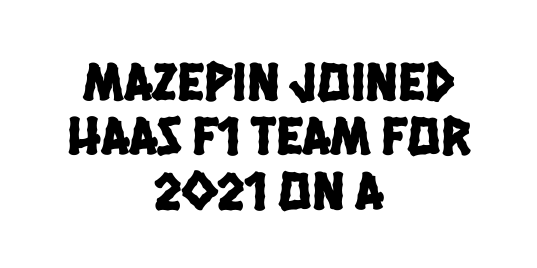
{"serif": "no", "width": "condensed", "stroke_contrast": "low", "x_height": "large", "monospaced": "no", "underline": "no", "align": "center", "line_spacing": "tight", "line_spacing_ratio": 0.99, "letter_spacing": "normal", "letter_spacing_em": 0.0, "glyph_px": 55}
